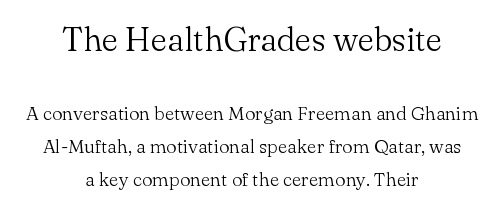
Q: Is the text bold? A: No.
Q: Is the text italic (slanted)? A: No, it is upright.
Q: Is the typeface a serif or a sans-serif typeface? A: Serif.
Q: Is the text underlined? A: No.
Q: How is the paragraph aligned? A: Centered.
Q: Is the spacing between letters normal or unusually wide? A: Normal.
Q: Which block of text is set in a larger size, the first (top) or the second (bottom)? A: The first (top) one.
Q: Width (condensed, normal, or wide)? A: Normal.
Q: Stroke contrast? A: Medium.
Q: x-height? A: Small.
Q: Monospaced? A: No.
